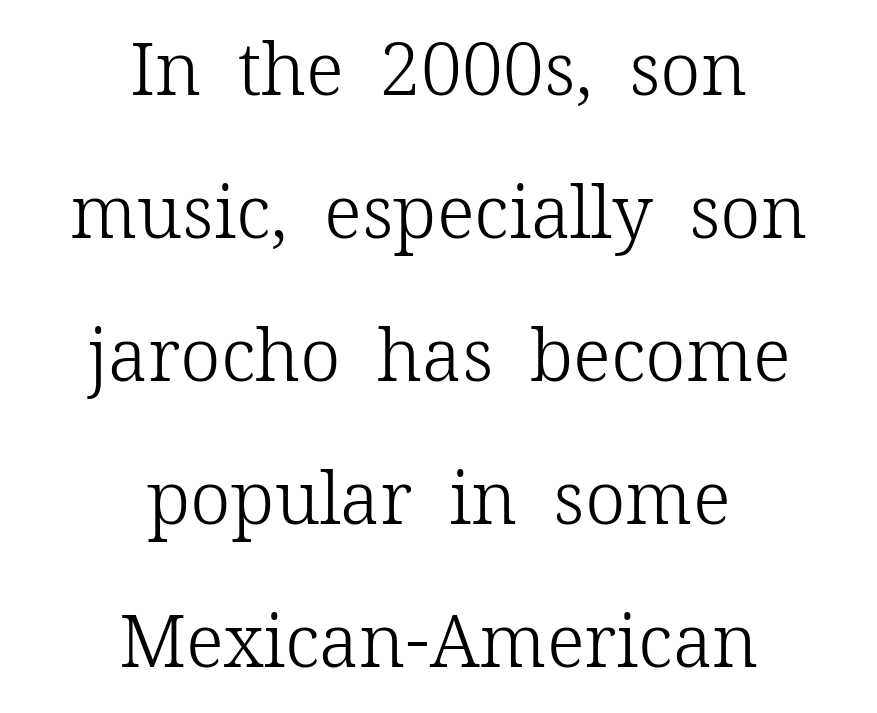
{"serif": "yes", "italic": "no", "bold": "no", "weight": "light", "width": "normal", "stroke_contrast": "low", "x_height": "medium", "monospaced": "no", "underline": "no", "align": "center", "line_spacing": "loose", "line_spacing_ratio": 1.96, "letter_spacing": "normal", "letter_spacing_em": 0.0, "glyph_px": 73}
